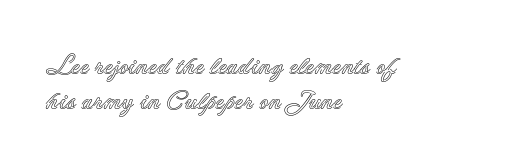
Reading down the block, your eye returns to a fixed left position each line. The line-height multiplier appears to be the usual default. Anything drawn beneath the words? Only blank space. No extra tracking has been applied to these lines.
